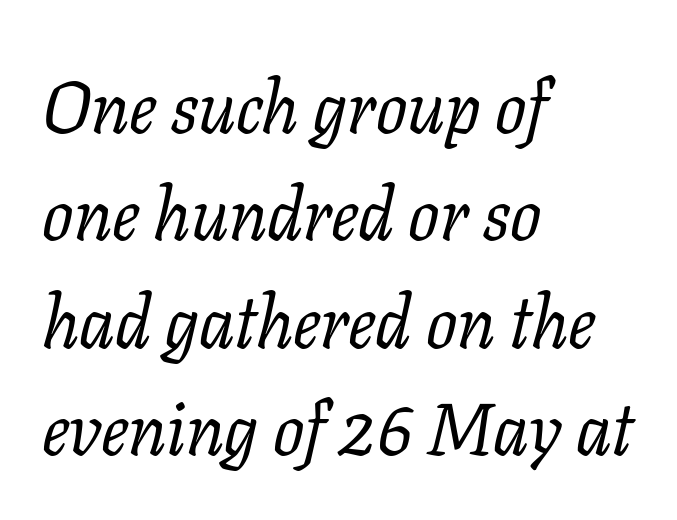
The image shows 73 px regular-weight serif type, italic (leaning right); set left-aligned, normal line spacing (1.47x), normal letter spacing, not underlined; low stroke contrast and a medium x-height.
